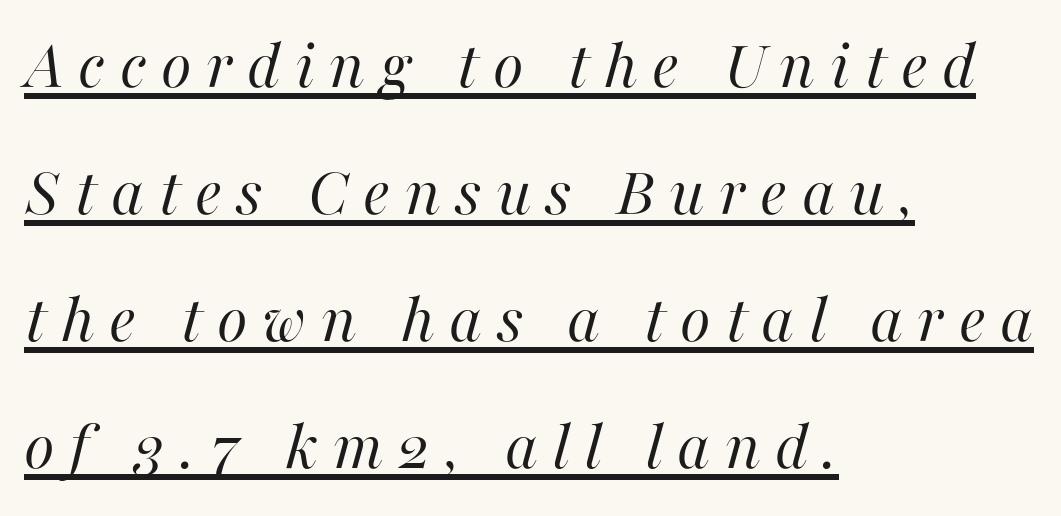
The image shows 71 px regular-weight type, italic (leaning right); set left-aligned, line spacing 1.79x, unusually wide letter spacing (+0.2 em), underlined; high stroke contrast and a medium x-height.
